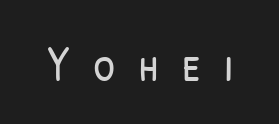
The image shows 51 px light, condensed sans-serif type; set unusually wide letter spacing (+0.46 em), not underlined; low stroke contrast and a medium x-height.
